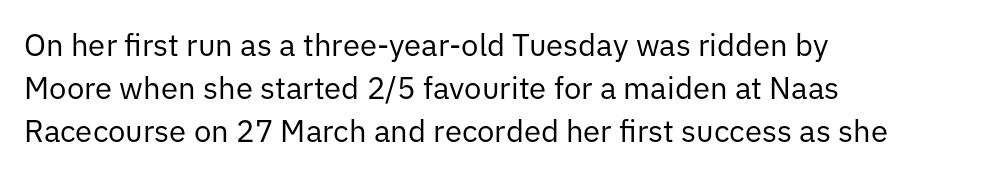
A roman cut, with each character standing at attention. The setting favours the left margin, as ordinary paragraphs usually do. Baseline-to-baseline distance is the conventional proportion of letter height. The type is set solid horizontally, with unmodified tracking. Bare-footed words on every line.
